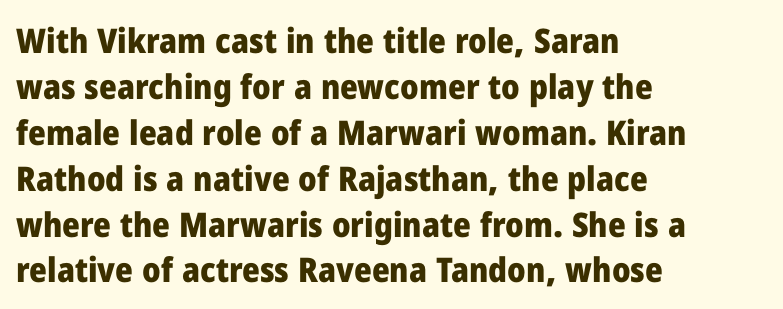
These lines are set flush left with a ragged right edge. The passage shown stacks its lines at a standard gap. Compared with an ordinary text face, these strokes are far heavier — a full bold. Underline: absent.
